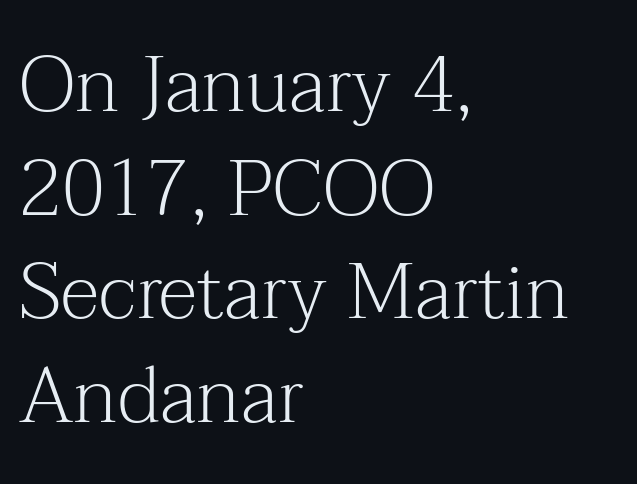
{"serif": "yes", "italic": "no", "bold": "no", "weight": "light", "width": "normal", "stroke_contrast": "medium", "x_height": "medium", "monospaced": "no", "underline": "no", "align": "left", "line_spacing": "normal", "line_spacing_ratio": 1.33, "letter_spacing": "normal", "letter_spacing_em": 0.0, "glyph_px": 78}
